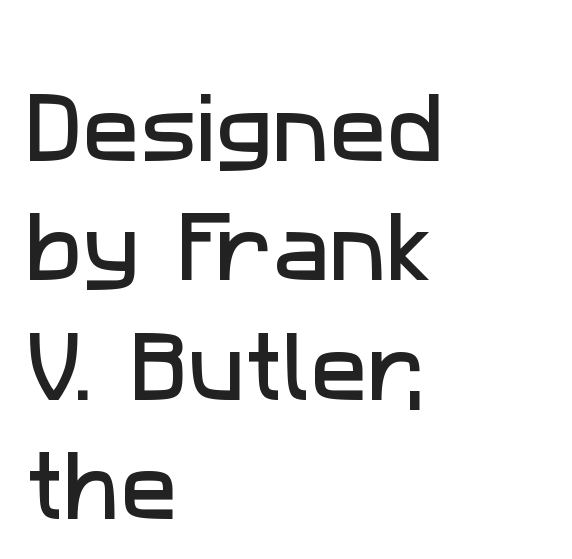
Q: Is the typeface a serif or a sans-serif typeface? A: Sans-serif.
Q: Is the text underlined? A: No.
Q: How is the paragraph aligned? A: Left-aligned.
Q: Is the spacing between letters normal or unusually wide? A: Normal.
Q: Is the spacing between lines tight, normal or loose? A: Normal.
Q: Width (condensed, normal, or wide)? A: Normal.
Q: Stroke contrast? A: Low.
Q: x-height? A: Medium.
Q: Monospaced? A: No.
